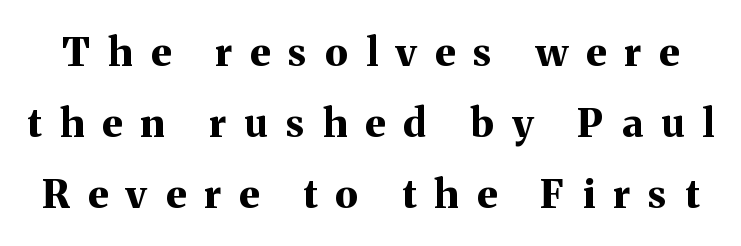
{"serif": "yes", "italic": "no", "bold": "yes", "weight": "bold", "width": "normal", "stroke_contrast": "medium", "x_height": "medium", "monospaced": "no", "underline": "no", "line_spacing_ratio": 1.82, "letter_spacing": "wide", "letter_spacing_em": 0.47, "glyph_px": 39}
